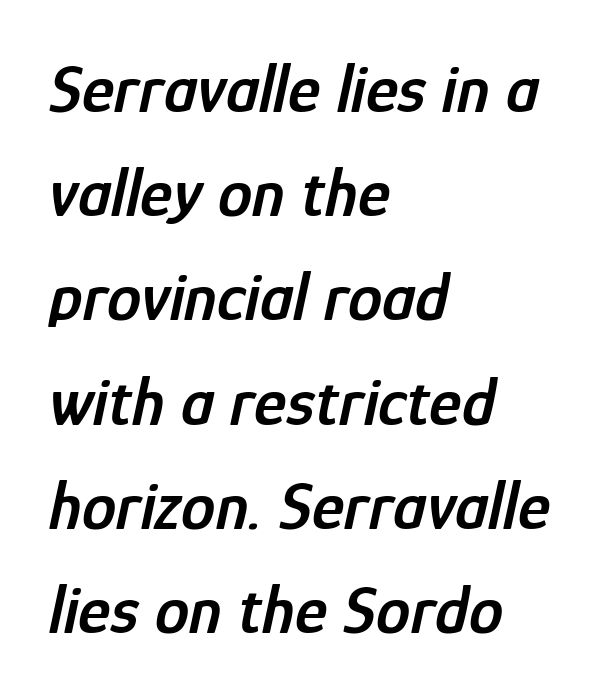
Here the designer chose a conventional face with non-uniform glyph widths. The text block is weighted toward the left margin, trailing off unevenly rightward. Compared with an ordinary text face, these strokes are moderately heavier — a semibold. The passage shown leans; its letterforms are oblique. Nobody touched the tracking dial on this one. Honestly, there is no underline to notice here at all.
